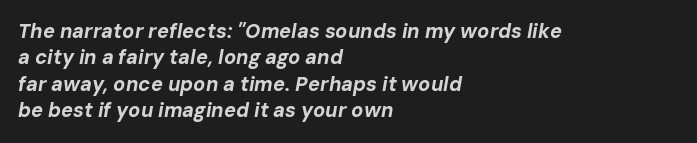
{"italic": "yes", "lean": "right", "slant_degrees": 10, "bold": "yes", "underline": "no", "align": "left", "line_spacing": "normal", "line_spacing_ratio": 1.32, "letter_spacing": "normal", "letter_spacing_em": 0.0, "glyph_px": 20}
